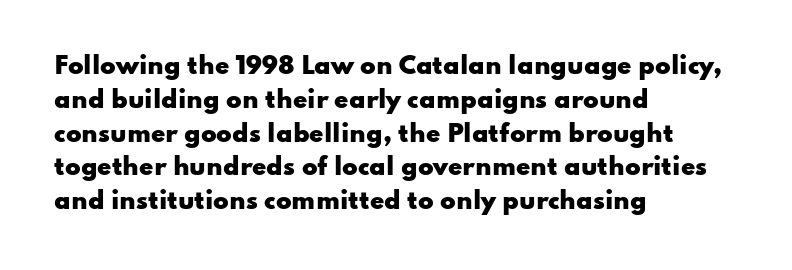
Bold? Absolutely — the strokes are thick and heavy. The setting favours the left margin, as ordinary paragraphs usually do. The font's upright variant was chosen for this text. A bare baseline throughout the passage. Vertical spacing — default.
